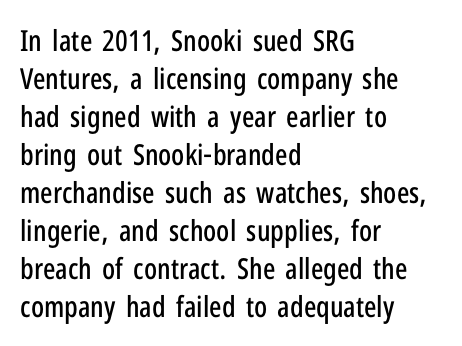
Q: Is the text italic (slanted)? A: No, it is upright.
Q: Is the typeface a serif or a sans-serif typeface? A: Sans-serif.
Q: Is the text underlined? A: No.
Q: How is the paragraph aligned? A: Left-aligned.
Q: Is the spacing between letters normal or unusually wide? A: Normal.
Q: Is the spacing between lines tight, normal or loose? A: Normal.
Q: Width (condensed, normal, or wide)? A: Condensed.
Q: Stroke contrast? A: Low.
Q: x-height? A: Medium.
Q: Monospaced? A: No.
